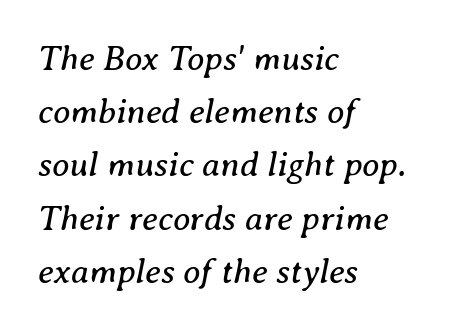
The image shows 35 px regular-weight serif type, italic (leaning right); set left-aligned, normal line spacing (1.52x), normal letter spacing, not underlined; medium stroke contrast and a medium x-height.
